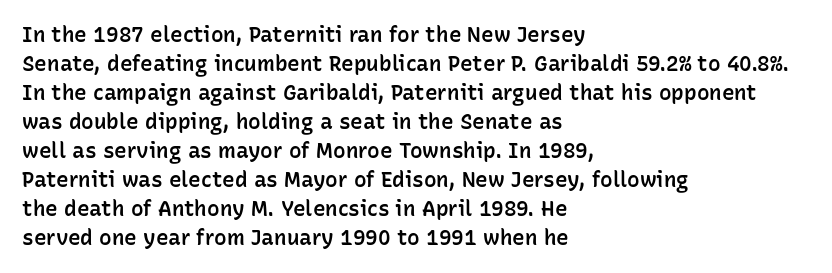
Q: Is the text bold? A: Semi-bold.
Q: Is the text italic (slanted)? A: No, it is upright.
Q: Is the text underlined? A: No.
Q: How is the paragraph aligned? A: Left-aligned.
Q: Is the spacing between letters normal or unusually wide? A: Normal.
Q: Is the spacing between lines tight, normal or loose? A: Normal.
